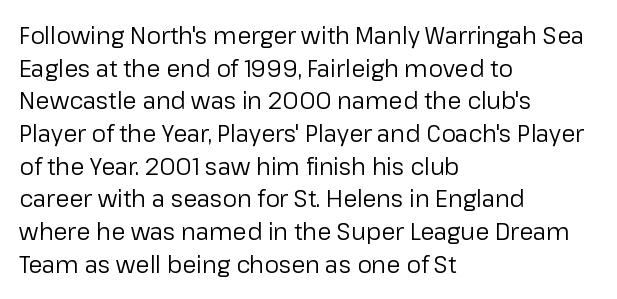
{"italic": "no", "bold": "no", "underline": "no", "align": "left", "line_spacing": "normal", "line_spacing_ratio": 1.42, "letter_spacing": "normal", "letter_spacing_em": 0.0, "glyph_px": 23}
